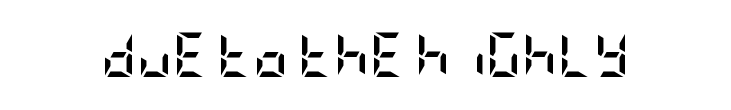
You can tell from the bare stems that sans-serif type was used. The gap between lines stays unmarked. Each word holds together tightly as a unit, with standard inter-letter gaps. The axis of the letterforms is exactly vertical.
